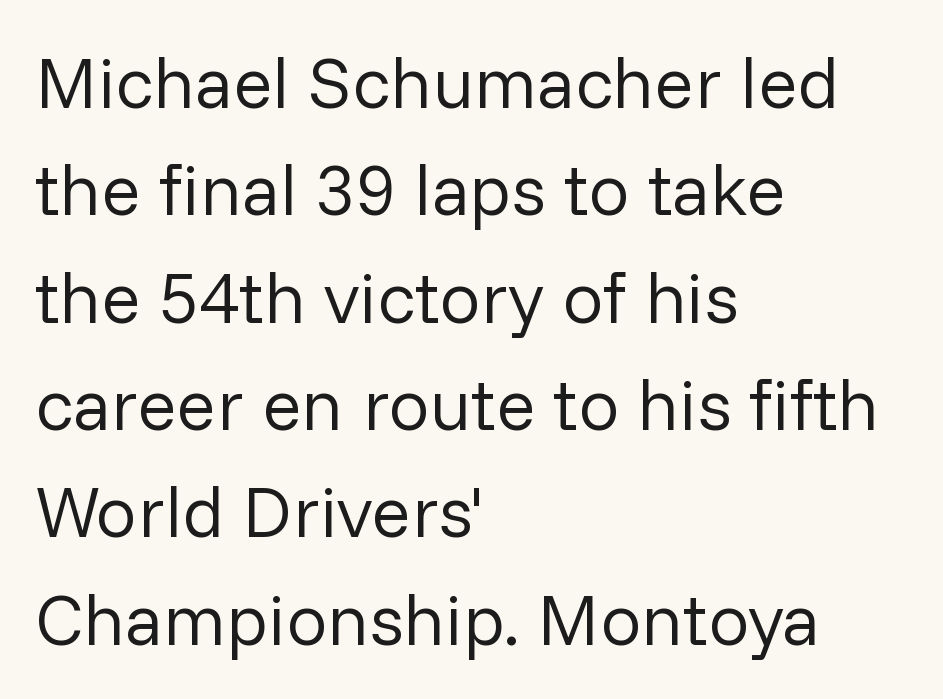
{"serif": "no", "italic": "no", "bold": "no", "weight": "regular", "width": "normal", "stroke_contrast": "low", "x_height": "medium", "monospaced": "no", "underline": "no", "align": "left", "line_spacing": "normal", "line_spacing_ratio": 1.47, "letter_spacing": "normal", "letter_spacing_em": 0.0, "glyph_px": 73}
